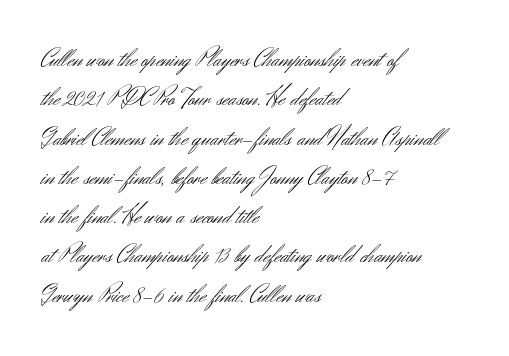
Does the leading feel generous? No, just average. The typesetter chose a ragged-right arrangement here. The gaps between neighbouring characters are ordinary and unremarkable. Is this a heavy cut? Hardly; it is regular or lighter. The space directly below the letters is spotless.
